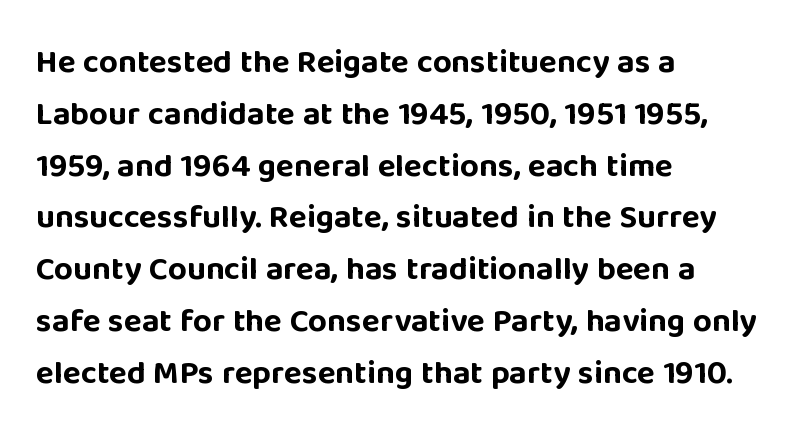
Q: Is the text bold? A: Yes.
Q: Is the text italic (slanted)? A: No, it is upright.
Q: Is the typeface a serif or a sans-serif typeface? A: Sans-serif.
Q: Is the text underlined? A: No.
Q: How is the paragraph aligned? A: Left-aligned.
Q: Is the spacing between letters normal or unusually wide? A: Normal.
Q: Is the spacing between lines tight, normal or loose? A: Normal.
Q: Width (condensed, normal, or wide)? A: Normal.
Q: Stroke contrast? A: Low.
Q: x-height? A: Large.
Q: Monospaced? A: No.
